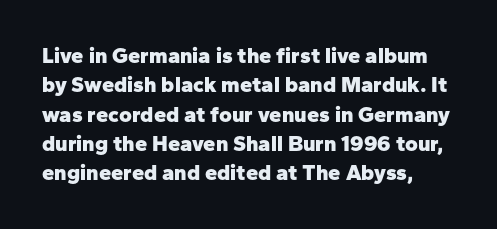
{"italic": "no", "bold": "yes", "underline": "no", "line_spacing": "normal", "line_spacing_ratio": 1.33, "letter_spacing": "normal", "letter_spacing_em": 0.0, "glyph_px": 22}
